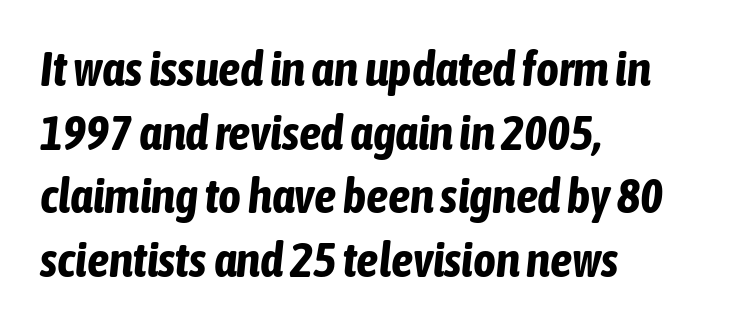
The image shows 49 px bold, condensed type, italic (leaning right); set left-aligned, normal line spacing (1.3x), normal letter spacing, not underlined; low stroke contrast and a medium x-height.
